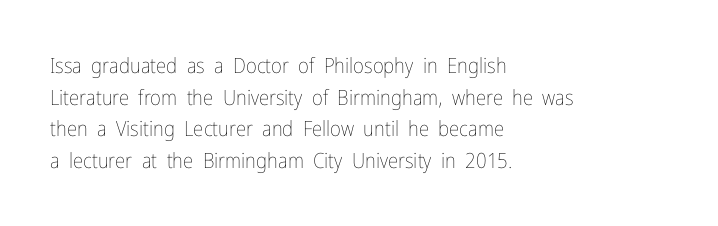
The image shows 21 px text type, upright; set left-aligned, normal line spacing (1.51x), normal letter spacing, not underlined.
